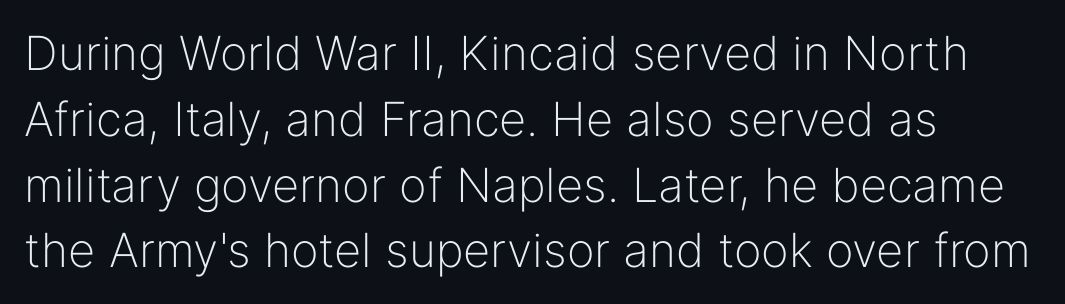
The image shows 47 px light sans-serif type, upright; set left-aligned, normal line spacing (1.4x), normal letter spacing, not underlined; low stroke contrast and a medium x-height.
